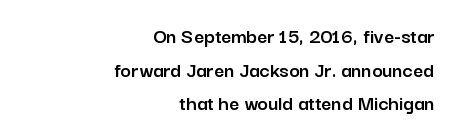
The image shows 22 px text type, upright; set right-aligned, normal line spacing (1.53x), normal letter spacing, not underlined.
